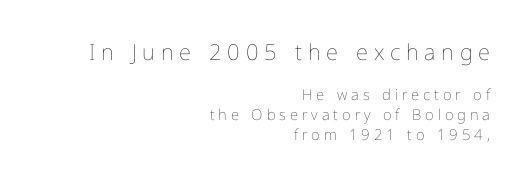
{"italic": "no", "bold": "no", "underline": "no", "align": "right", "line_spacing": "normal", "line_spacing_ratio": 1.33, "letter_spacing": "wide", "letter_spacing_em": 0.26, "larger_block": "first", "size_ratio": 1.47, "glyph_px": 22}
